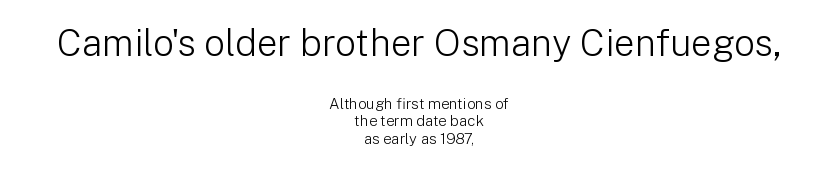
Q: Is the text bold? A: No.
Q: Is the text italic (slanted)? A: No, it is upright.
Q: Is the typeface a serif or a sans-serif typeface? A: Sans-serif.
Q: Is the text underlined? A: No.
Q: How is the paragraph aligned? A: Centered.
Q: Is the spacing between letters normal or unusually wide? A: Normal.
Q: Which block of text is set in a larger size, the first (top) or the second (bottom)? A: The first (top) one.
Q: Width (condensed, normal, or wide)? A: Normal.
Q: Stroke contrast? A: Low.
Q: x-height? A: Medium.
Q: Monospaced? A: No.
